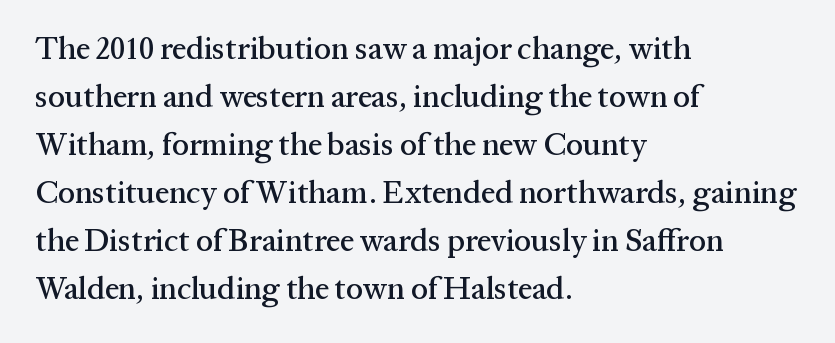
Short and long lines alike share a common starting point at left. These lines sit exactly where default settings would place them. Character widths vary here, with narrow letters taking less room than wide ones. Rendered with straight, roman letterforms. A typesetter would label this face a serif.
